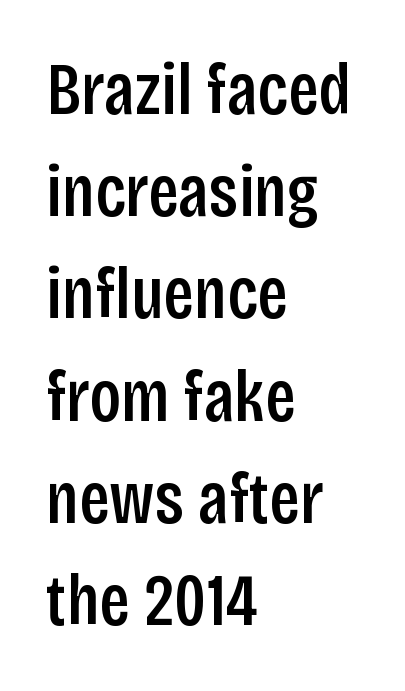
{"serif": "no", "italic": "no", "bold": "semi", "weight": "semibold", "width": "condensed", "stroke_contrast": "low", "x_height": "large", "monospaced": "no", "underline": "no", "align": "left", "line_spacing": "normal", "line_spacing_ratio": 1.4, "letter_spacing": "normal", "letter_spacing_em": 0.0, "glyph_px": 73}
